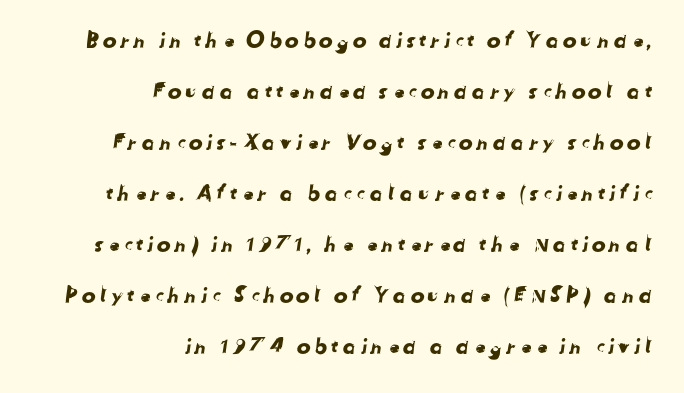
The setting favours the right margin, as signatures and pull-quotes sometimes do. Plain, unruled lines of type. Airy leading.
